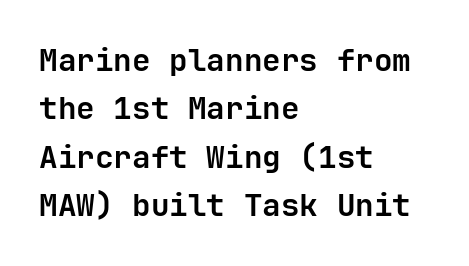
Leading: standard. Short and long lines alike share a common starting point at left. Typographic density is high because the face is bold. Unmarked baselines from the first word to the last. Type style note: lacks serifs. Posture: upright roman.
